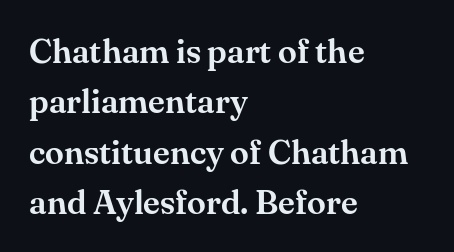
A typesetter would mark this as roman, not italic. The string is rendered with underlining switched off. Nobody touched the tracking dial on this one. Type style note: has serifs. Think of a printed novel: that variable character pitch is what you see here.
